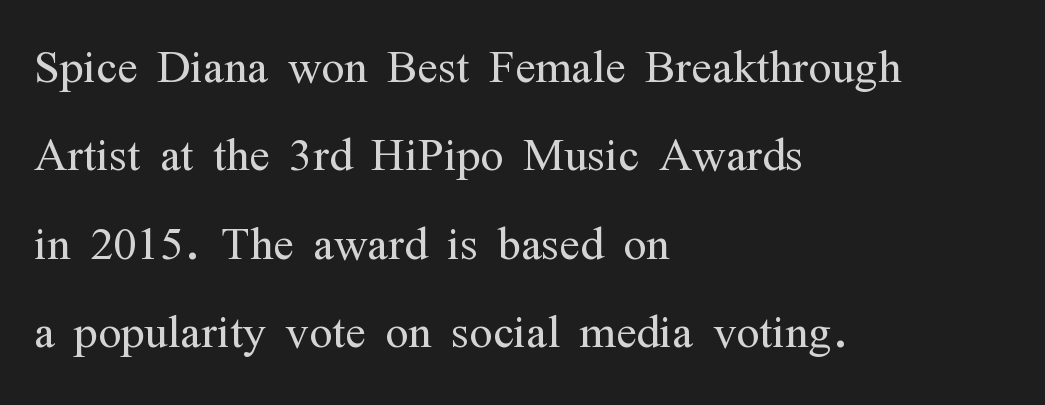
The image shows 61 px light, condensed serif type, upright; set left-aligned, normal line spacing (1.45x), normal letter spacing, not underlined; medium stroke contrast and a medium x-height.
